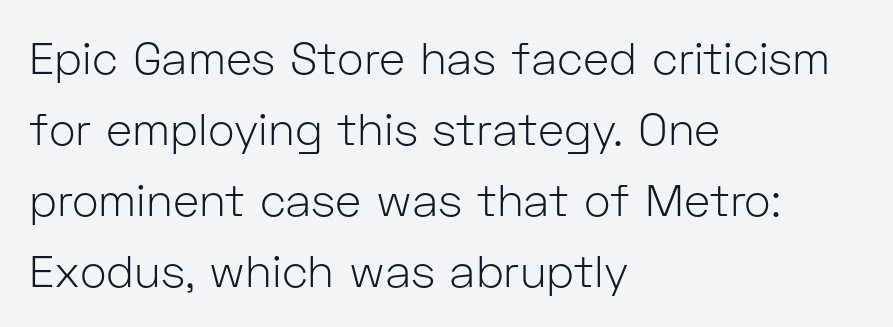
Serif or sans? Sans — the stroke terminals are bare. Honestly, the letter spacing is just normal — you wouldn't notice it. Character widths vary here, with narrow letters taking less room than wide ones. Nobody drew a line under any word here. The passage shown is not bold in any degree.
